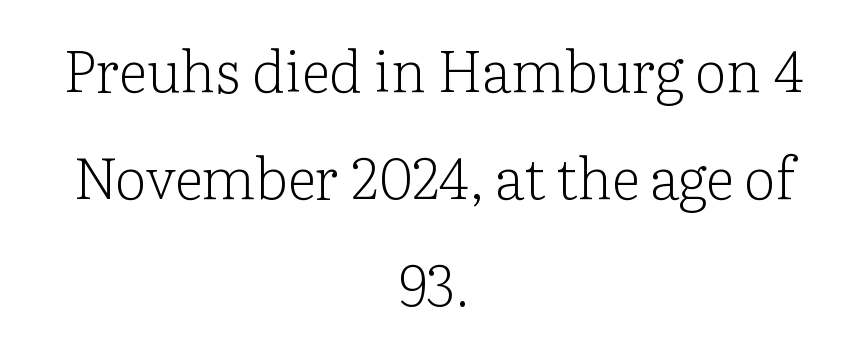
Here the designer chose a conventional face with non-uniform glyph widths. Horizontally, the lines are justified to the midpoint only. Characters remain perfectly vertical along every line. Check the space under the baseline: it is left empty. Stroke terminals: seriffed.
